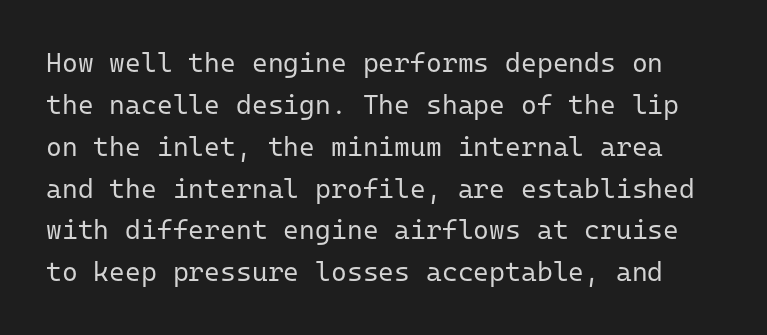
{"italic": "no", "bold": "no", "underline": "no", "line_spacing": "normal", "line_spacing_ratio": 1.55, "letter_spacing": "normal", "letter_spacing_em": 0.0, "glyph_px": 27}
